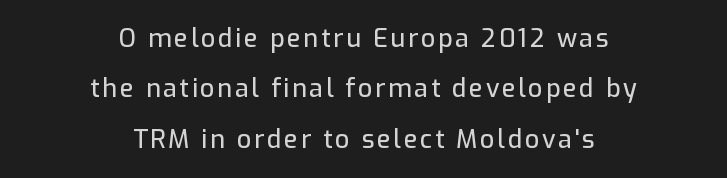
The image shows 25 px text type, upright; set centered, loose line spacing (2.02x), not underlined.
